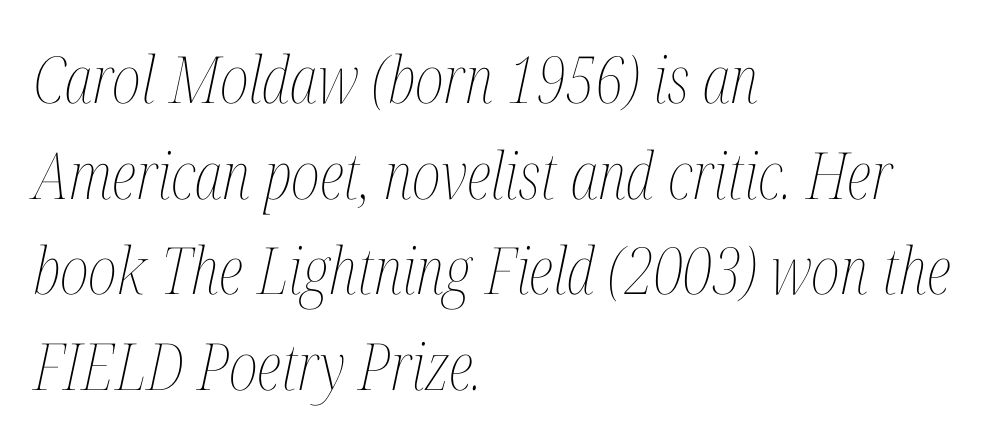
Q: Is the text bold? A: No.
Q: Is the text italic (slanted)? A: Yes, it leans right by about 12 degrees.
Q: Is the text underlined? A: No.
Q: How is the paragraph aligned? A: Left-aligned.
Q: Is the spacing between letters normal or unusually wide? A: Normal.
Q: Is the spacing between lines tight, normal or loose? A: Normal.
Q: Width (condensed, normal, or wide)? A: Condensed.
Q: Stroke contrast? A: Medium.
Q: x-height? A: Medium.
Q: Monospaced? A: No.
